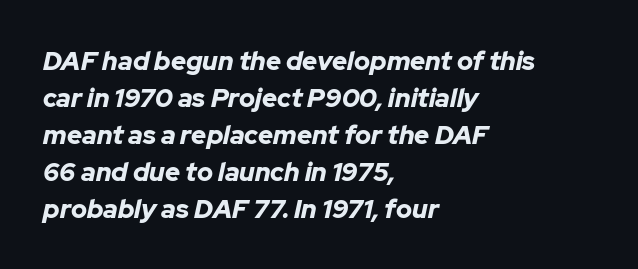
The image shows 26 px bold type, italic (leaning right); set left-aligned, normal line spacing (1.42x), normal letter spacing, not underlined.
